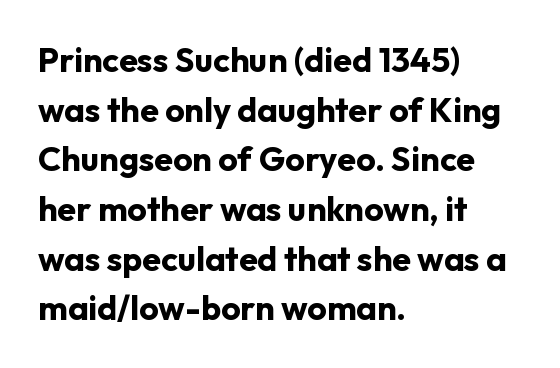
Notice how thick the strokes are: this is what a full bold looks like. Is this a fixed-width face? No — the glyphs have proportional, varying widths. Glyph-to-glyph distance matches everyday printed text. Examine the stroke ends and you'll find no serifs.
